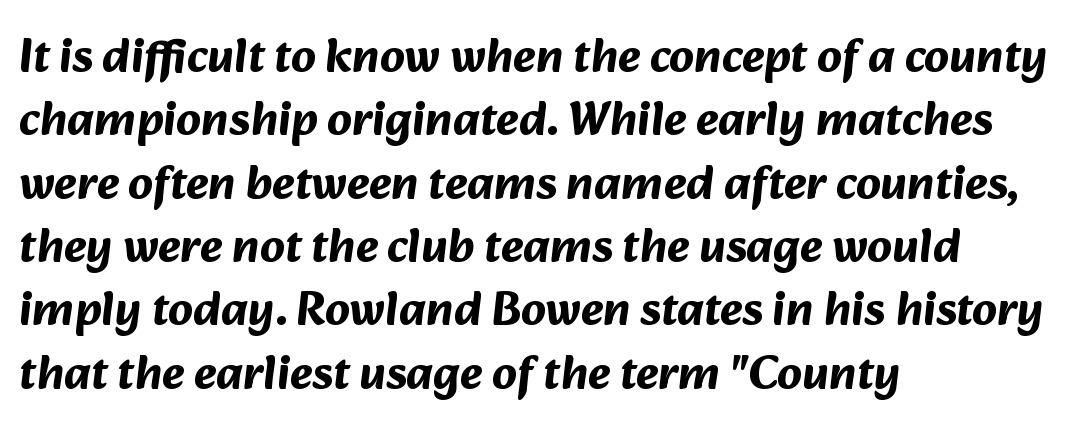
{"serif": "no", "bold": "yes", "weight": "bold", "width": "normal", "stroke_contrast": "medium", "x_height": "medium", "monospaced": "no", "underline": "no", "align": "left", "line_spacing": "normal", "line_spacing_ratio": 1.32, "letter_spacing": "normal", "letter_spacing_em": 0.0, "glyph_px": 48}
